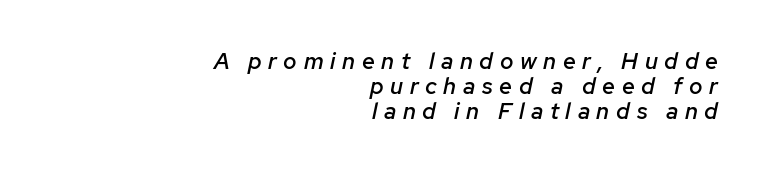
The image shows 23 px text type, italic (leaning right); set right-aligned, tight line spacing (1.09x), unusually wide letter spacing (+0.29 em), not underlined.
